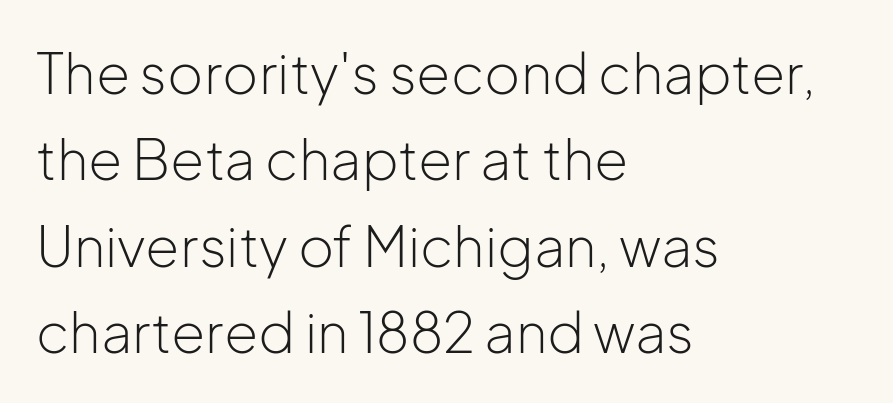
{"serif": "no", "italic": "no", "bold": "no", "weight": "light", "width": "normal", "stroke_contrast": "low", "x_height": "medium", "monospaced": "no", "underline": "no", "align": "left", "line_spacing": "normal", "line_spacing_ratio": 1.57, "letter_spacing": "normal", "letter_spacing_em": 0.0, "glyph_px": 55}
